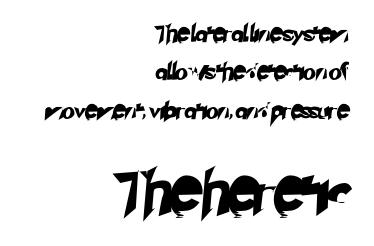
Q: Is the typeface a serif or a sans-serif typeface? A: Sans-serif.
Q: Is the text underlined? A: No.
Q: How is the paragraph aligned? A: Right-aligned.
Q: Is the spacing between letters normal or unusually wide? A: Normal.
Q: Is the spacing between lines tight, normal or loose? A: Loose.
Q: Which block of text is set in a larger size, the first (top) or the second (bottom)? A: The second (bottom) one.
Q: Width (condensed, normal, or wide)? A: Normal.
Q: Stroke contrast? A: Low.
Q: x-height? A: Small.
Q: Monospaced? A: No.
